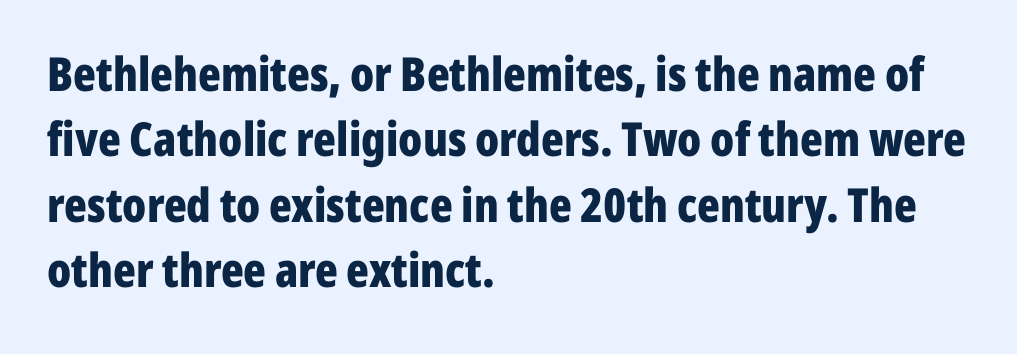
Thick stems and heavy bowls — unmistakably bold. Which margin do the lines hug? The left one — the right edge is uneven. The type is set solid horizontally, with unmodified tracking. Nobody drew a line under any word here. The font's upright variant was chosen for this text.
